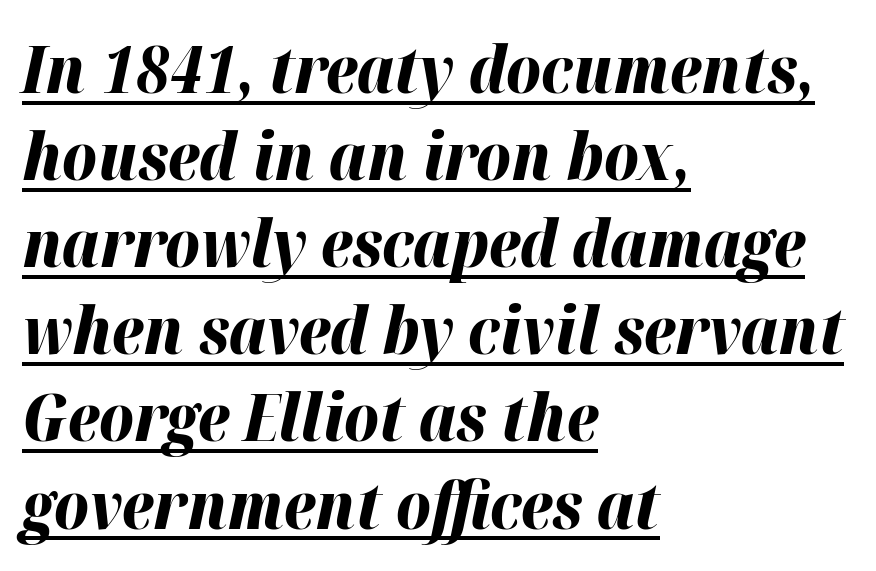
The image shows 66 px bold type, italic (leaning right); set left-aligned, normal line spacing (1.32x), normal letter spacing, underlined; high stroke contrast and a medium x-height.
